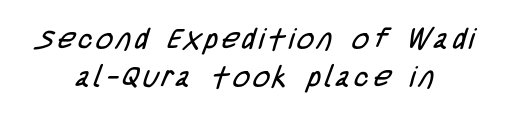
Vertically, the passage feels balanced, rows spaced as you'd expect. Glance below the letters and you will spot only blank space. Are there feet on the stems? There aren't — it's a sans. A light-to-regular cut is what we see here.
